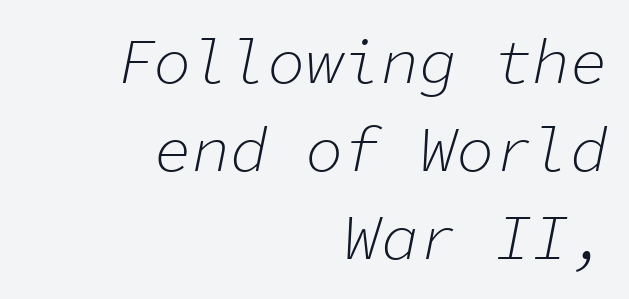
Caption: face not bold, strokes unweighted. Here the designer chose a console-style face with uniform glyph widths. Look at the tracking — it's just the regular setting, nothing added. Posture: slanted. The rendering uses a moderate line-height, typical for paragraphs.
